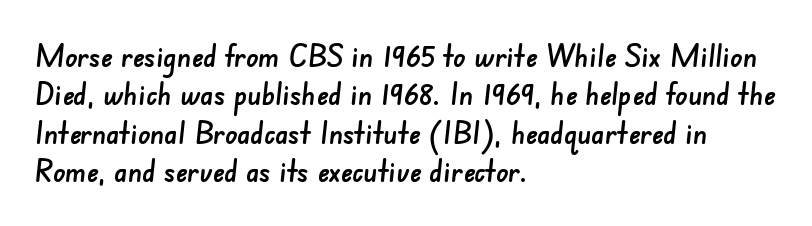
{"serif": "no", "width": "normal", "stroke_contrast": "low", "x_height": "small", "monospaced": "no", "underline": "no", "align": "left", "line_spacing_ratio": 1.24, "letter_spacing": "normal", "letter_spacing_em": 0.0, "glyph_px": 31}
